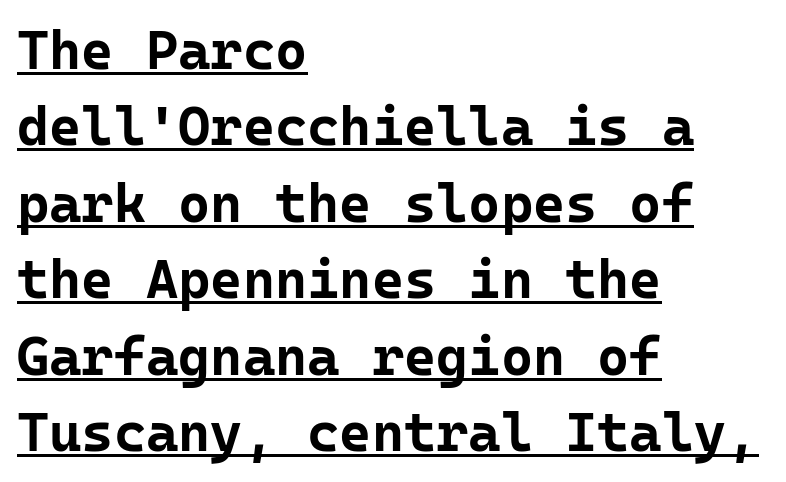
{"serif": "no", "italic": "no", "bold": "yes", "weight": "bold", "width": "normal", "stroke_contrast": "low", "x_height": "medium", "monospaced": "yes", "underline": "yes", "align": "left", "line_spacing": "normal", "line_spacing_ratio": 1.39, "letter_spacing": "normal", "letter_spacing_em": 0.0, "glyph_px": 55}
